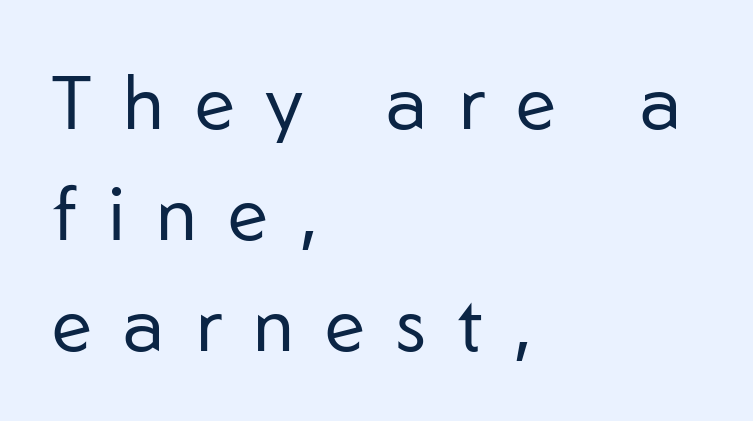
{"serif": "no", "italic": "no", "bold": "no", "weight": "regular", "width": "normal", "stroke_contrast": "low", "x_height": "medium", "monospaced": "no", "underline": "no", "align": "left", "line_spacing": "normal", "line_spacing_ratio": 1.48, "letter_spacing": "wide", "letter_spacing_em": 0.42, "glyph_px": 75}
